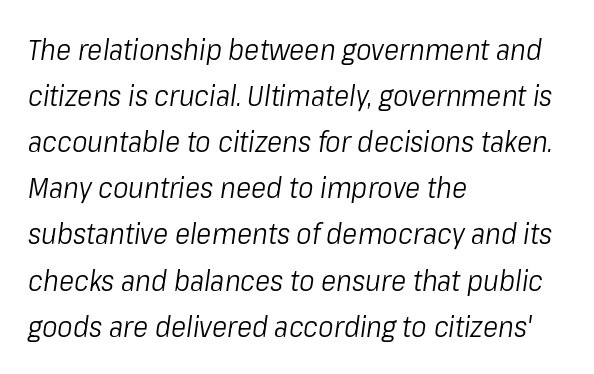
The line-height multiplier appears to be the usual default. The typography opts for an oblique posture over an upright one. The letters advance in unequal steps, a hallmark of proportional type. The rendering keeps characters at their native spacing.
